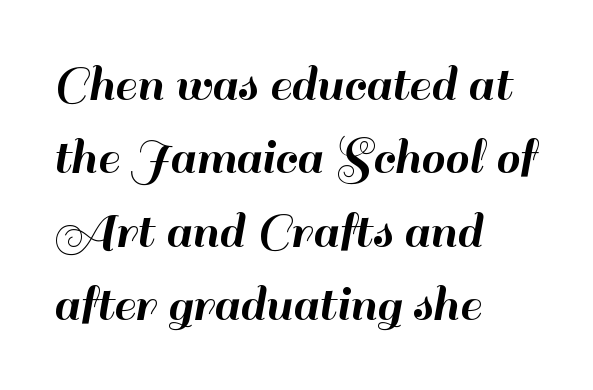
The image shows 54 px sans-serif type; set left-aligned, normal line spacing (1.36x), normal letter spacing, not underlined; high stroke contrast and a small x-height.
